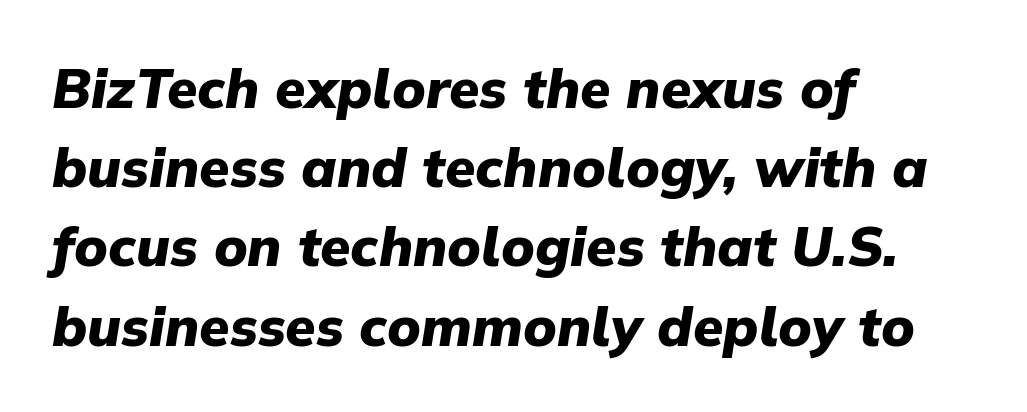
The image shows 55 px heavy type, italic (leaning right); set left-aligned, normal line spacing (1.44x), normal letter spacing, not underlined; low stroke contrast and a medium x-height.
